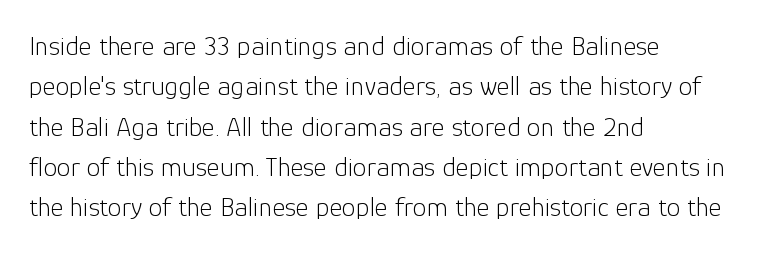
Q: Is the text bold? A: No.
Q: Is the text italic (slanted)? A: No, it is upright.
Q: Is the typeface a serif or a sans-serif typeface? A: Sans-serif.
Q: Is the text underlined? A: No.
Q: How is the paragraph aligned? A: Left-aligned.
Q: Is the spacing between letters normal or unusually wide? A: Normal.
Q: Is the spacing between lines tight, normal or loose? A: Normal.
Q: Width (condensed, normal, or wide)? A: Normal.
Q: Stroke contrast? A: Low.
Q: x-height? A: Medium.
Q: Monospaced? A: No.
